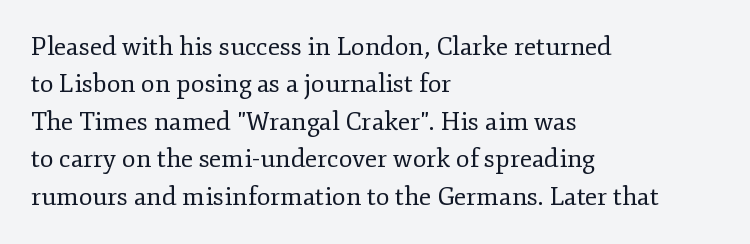
The image shows 25 px text type, upright; set left-aligned, normal line spacing (1.5x), normal letter spacing, not underlined.
